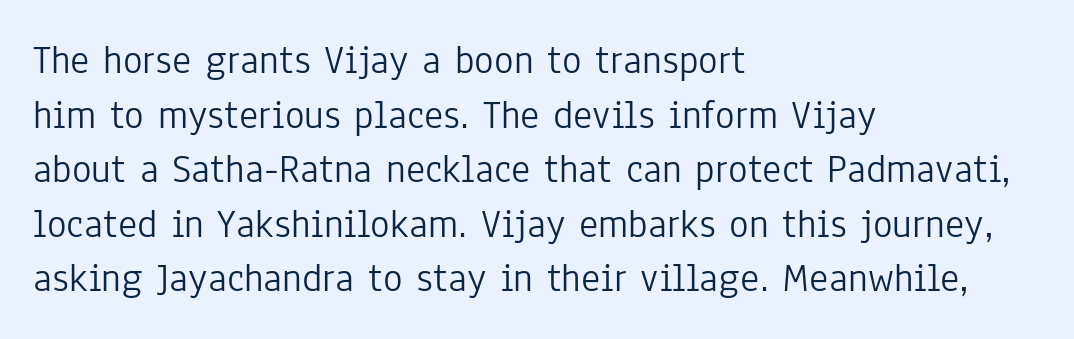
Q: Is the text bold? A: No.
Q: Is the text italic (slanted)? A: No, it is upright.
Q: Is the typeface a serif or a sans-serif typeface? A: Sans-serif.
Q: Is the text underlined? A: No.
Q: How is the paragraph aligned? A: Left-aligned.
Q: Is the spacing between letters normal or unusually wide? A: Normal.
Q: Is the spacing between lines tight, normal or loose? A: Normal.
Q: Width (condensed, normal, or wide)? A: Condensed.
Q: Stroke contrast? A: Low.
Q: x-height? A: Medium.
Q: Monospaced? A: No.
